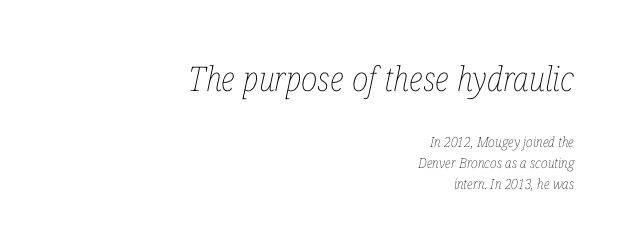
Q: Is the text bold? A: No.
Q: Is the text italic (slanted)? A: Yes, it leans right by about 12 degrees.
Q: Is the text underlined? A: No.
Q: How is the paragraph aligned? A: Right-aligned.
Q: Is the spacing between letters normal or unusually wide? A: Normal.
Q: Is the spacing between lines tight, normal or loose? A: Normal.
Q: Which block of text is set in a larger size, the first (top) or the second (bottom)? A: The first (top) one.
Q: Width (condensed, normal, or wide)? A: Condensed.
Q: Stroke contrast? A: Low.
Q: x-height? A: Medium.
Q: Monospaced? A: No.
